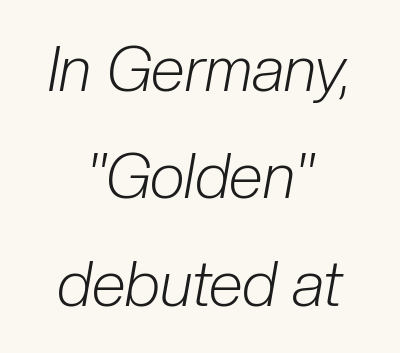
{"italic": "yes", "lean": "right", "slant_degrees": 10, "bold": "no", "weight": "light", "width": "condensed", "stroke_contrast": "low", "x_height": "medium", "monospaced": "no", "underline": "no", "align": "center", "line_spacing_ratio": 1.73, "letter_spacing": "normal", "letter_spacing_em": 0.0, "glyph_px": 62}
